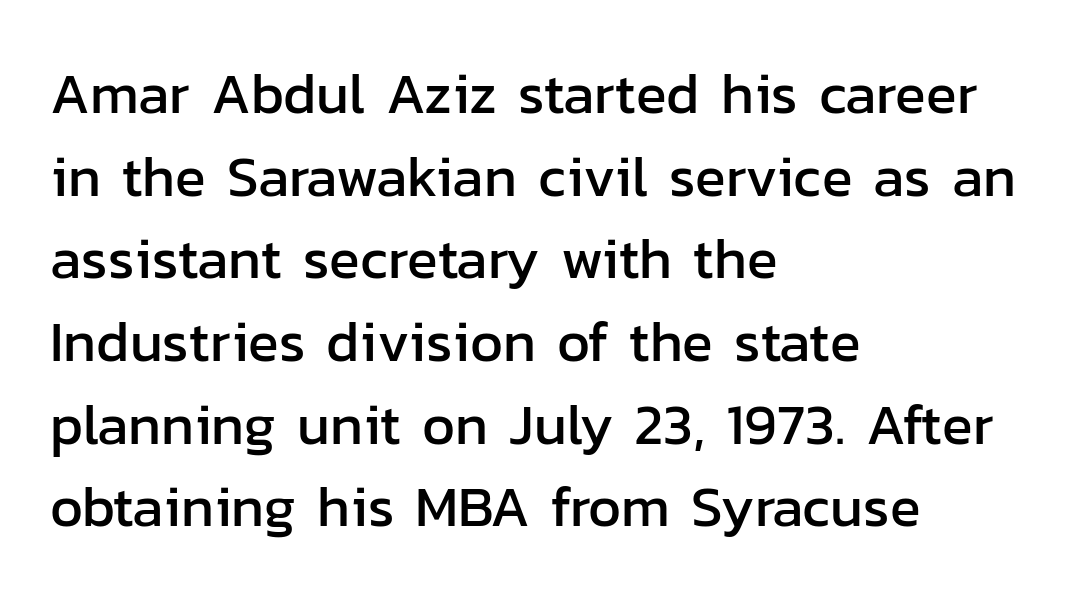
{"serif": "no", "italic": "no", "width": "normal", "stroke_contrast": "low", "x_height": "medium", "monospaced": "no", "underline": "no", "align": "left", "line_spacing": "normal", "line_spacing_ratio": 1.45, "letter_spacing": "normal", "letter_spacing_em": 0.0, "glyph_px": 57}
